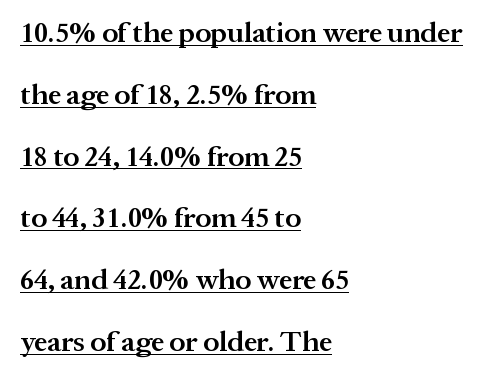
Q: Is the text bold? A: Semi-bold.
Q: Is the text italic (slanted)? A: No, it is upright.
Q: Is the typeface a serif or a sans-serif typeface? A: Serif.
Q: Is the text underlined? A: Yes.
Q: How is the paragraph aligned? A: Left-aligned.
Q: Is the spacing between letters normal or unusually wide? A: Normal.
Q: Is the spacing between lines tight, normal or loose? A: Loose.
Q: Width (condensed, normal, or wide)? A: Normal.
Q: Stroke contrast? A: Medium.
Q: x-height? A: Medium.
Q: Monospaced? A: No.
